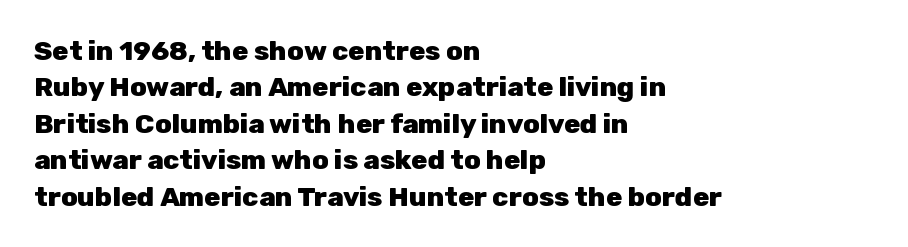
Q: Is the text bold? A: Yes.
Q: Is the text italic (slanted)? A: No, it is upright.
Q: Is the text underlined? A: No.
Q: How is the paragraph aligned? A: Left-aligned.
Q: Is the spacing between letters normal or unusually wide? A: Normal.
Q: Is the spacing between lines tight, normal or loose? A: Normal.
